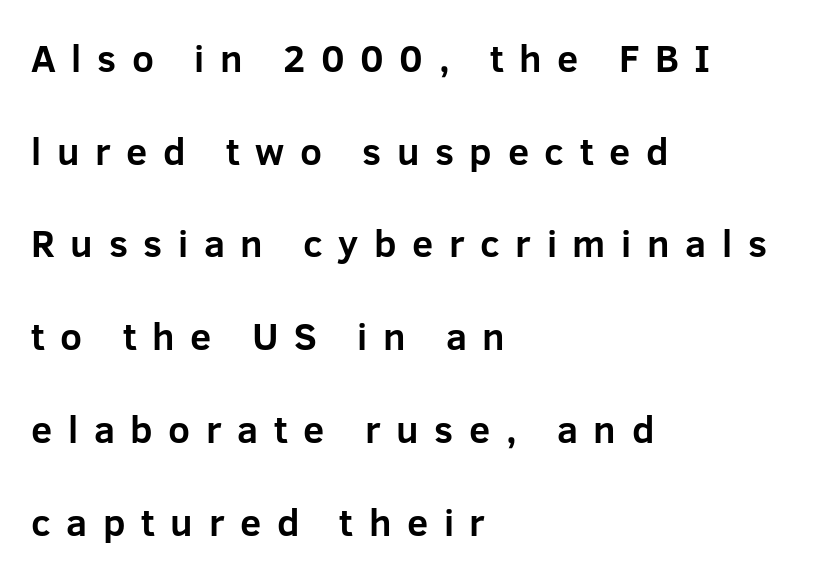
{"serif": "no", "italic": "no", "bold": "yes", "weight": "bold", "width": "normal", "stroke_contrast": "low", "x_height": "medium", "monospaced": "no", "underline": "no", "align": "left", "line_spacing": "loose", "line_spacing_ratio": 2.44, "letter_spacing": "wide", "letter_spacing_em": 0.41, "glyph_px": 38}
